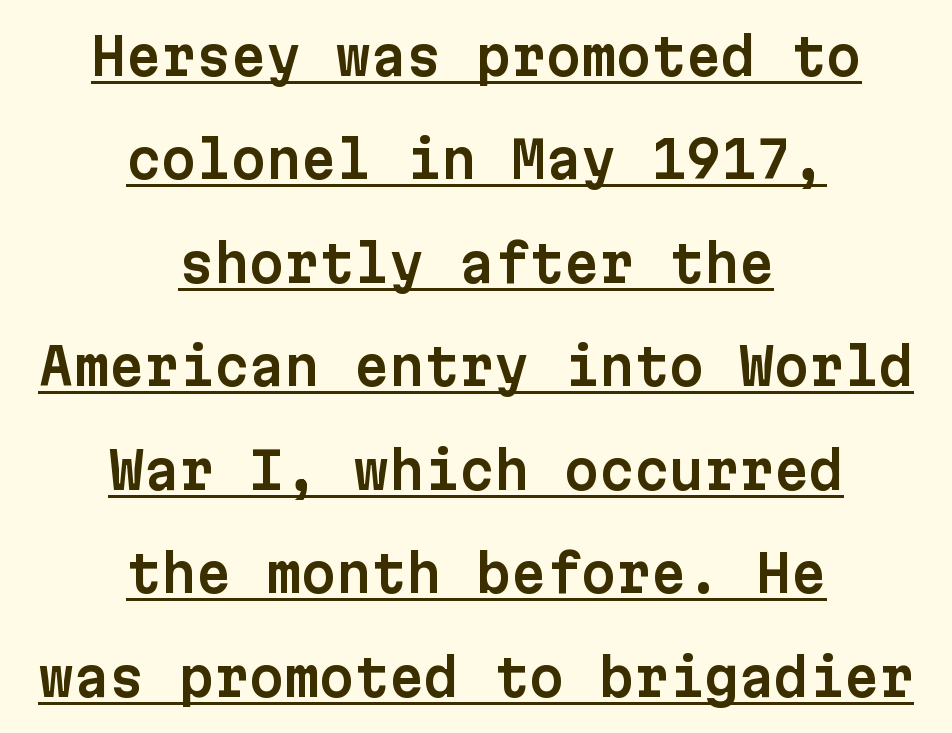
{"serif": "no", "italic": "no", "width": "normal", "stroke_contrast": "low", "x_height": "medium", "monospaced": "yes", "underline": "yes", "align": "center", "line_spacing": "loose", "line_spacing_ratio": 2.07, "letter_spacing": "normal", "letter_spacing_em": 0.0, "glyph_px": 50}
